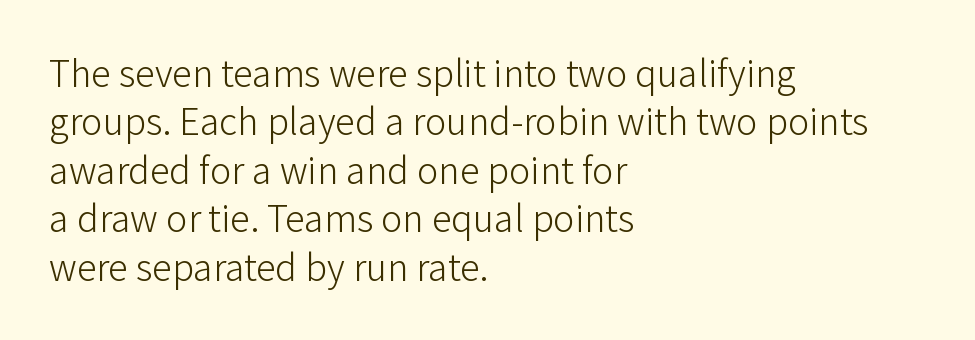
Q: Is the text bold? A: No.
Q: Is the text italic (slanted)? A: No, it is upright.
Q: Is the typeface a serif or a sans-serif typeface? A: Sans-serif.
Q: Is the text underlined? A: No.
Q: How is the paragraph aligned? A: Left-aligned.
Q: Is the spacing between letters normal or unusually wide? A: Normal.
Q: Width (condensed, normal, or wide)? A: Normal.
Q: Stroke contrast? A: Low.
Q: x-height? A: Medium.
Q: Monospaced? A: No.
